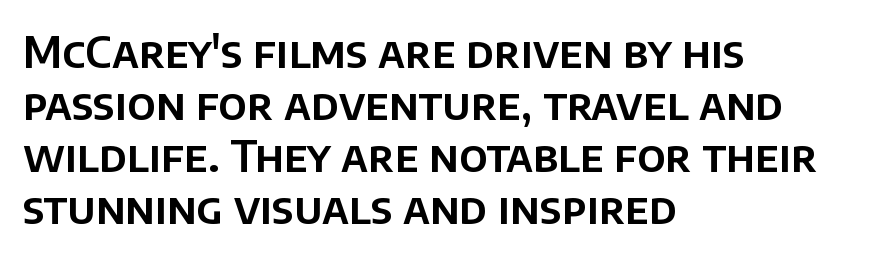
Each row of text sits above clean, open space. A typesetter would call this proportional, since set widths differ per character. Line beginnings align vertically; line endings do not. A typesetter would label this face a sans. There is no visible air inserted between adjacent glyphs.
